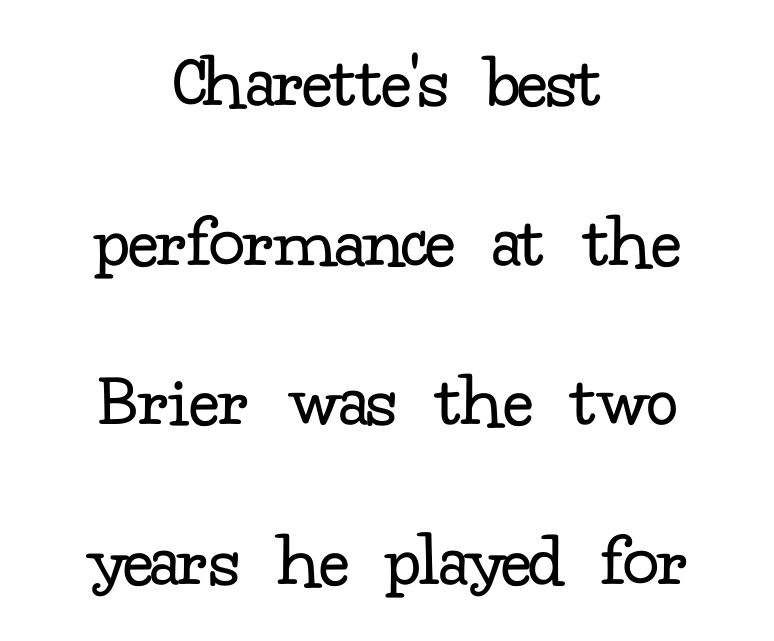
The image shows 79 px regular-weight serif type, upright; set centered, loose line spacing (2.02x), normal letter spacing, not underlined; low stroke contrast and a small x-height.
